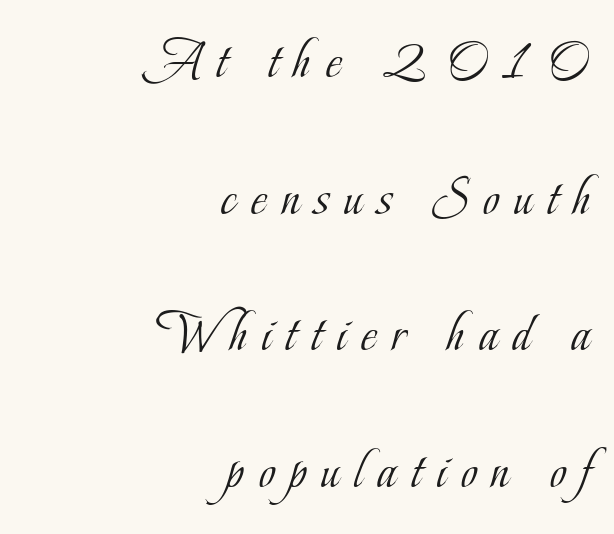
Q: Is the text bold? A: No.
Q: Is the text italic (slanted)? A: Yes.
Q: Is the typeface a serif or a sans-serif typeface? A: Serif.
Q: Is the text underlined? A: No.
Q: How is the paragraph aligned? A: Right-aligned.
Q: Is the spacing between letters normal or unusually wide? A: Unusually wide.
Q: Is the spacing between lines tight, normal or loose? A: Loose.
Q: Width (condensed, normal, or wide)? A: Condensed.
Q: Stroke contrast? A: Low.
Q: x-height? A: Small.
Q: Monospaced? A: No.
